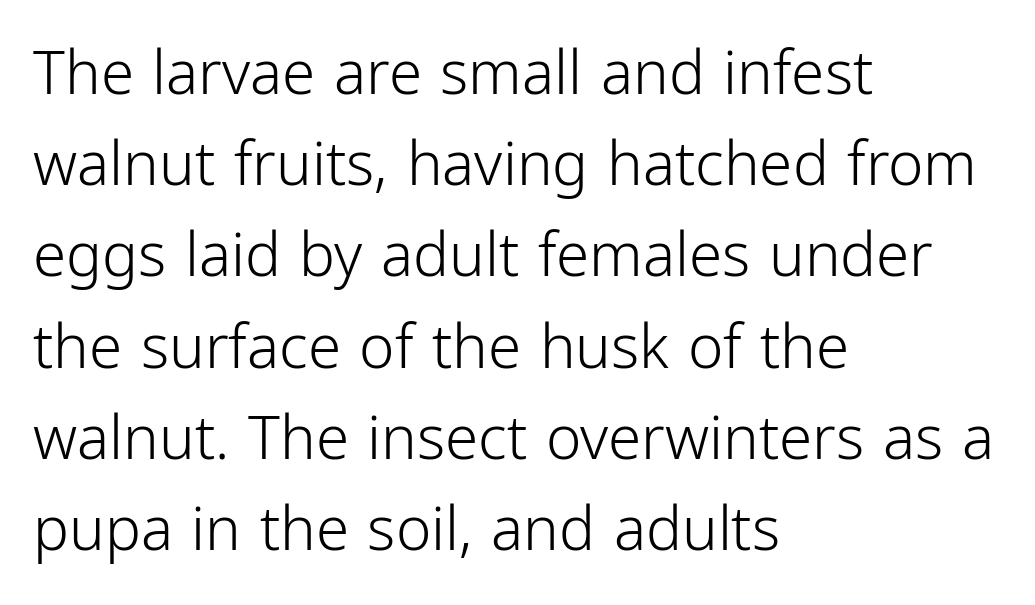
The image shows 60 px light, condensed sans-serif type, upright; set left-aligned, normal line spacing (1.52x), normal letter spacing, not underlined; low stroke contrast and a medium x-height.
